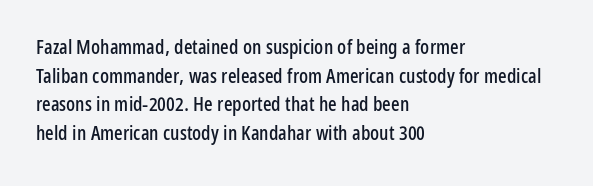
Every character sits straight up, as roman type does. The glyphs are unaccompanied by any horizontal stroke below them. Normally led — the rows are evenly, conventionally spaced. If you drew a ruler down the left edge, every line would touch it. The type is set solid horizontally, with unmodified tracking.
